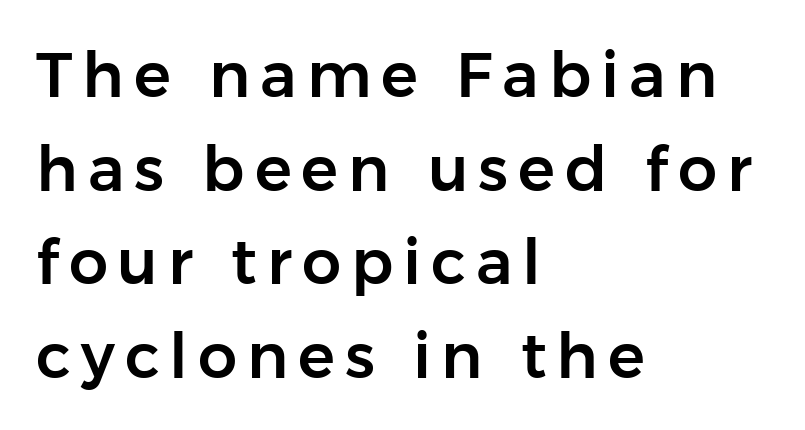
Beneath every word, the page is bare. In terms of leading, this rendering sits right in the middle. The compositor pushed each line to the left boundary. To sum up the face: it is a sans, with no serifs. The type sits square on the baseline with zero lean. These lines are rendered in a variable-pitch font.
